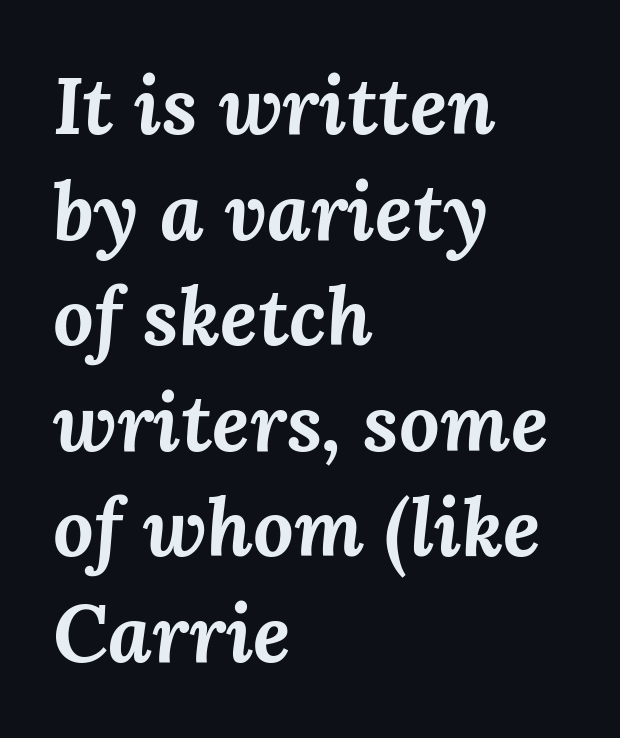
Q: Is the text bold? A: Yes.
Q: Is the text italic (slanted)? A: Yes, it leans right by about 3 degrees.
Q: Is the text underlined? A: No.
Q: How is the paragraph aligned? A: Left-aligned.
Q: Is the spacing between letters normal or unusually wide? A: Normal.
Q: Is the spacing between lines tight, normal or loose? A: Normal.
Q: Width (condensed, normal, or wide)? A: Normal.
Q: Stroke contrast? A: Medium.
Q: x-height? A: Medium.
Q: Monospaced? A: No.
